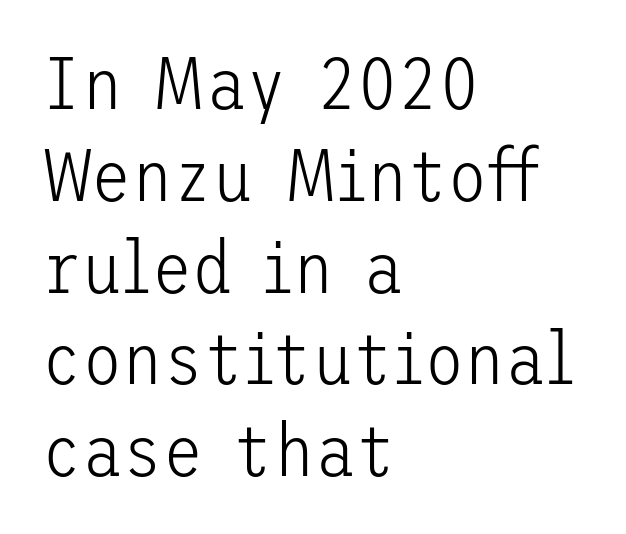
{"serif": "no", "italic": "no", "bold": "no", "weight": "light", "width": "normal", "stroke_contrast": "low", "x_height": "medium", "underline": "no", "align": "left", "line_spacing_ratio": 1.24, "letter_spacing": "normal", "letter_spacing_em": 0.0, "glyph_px": 74}
